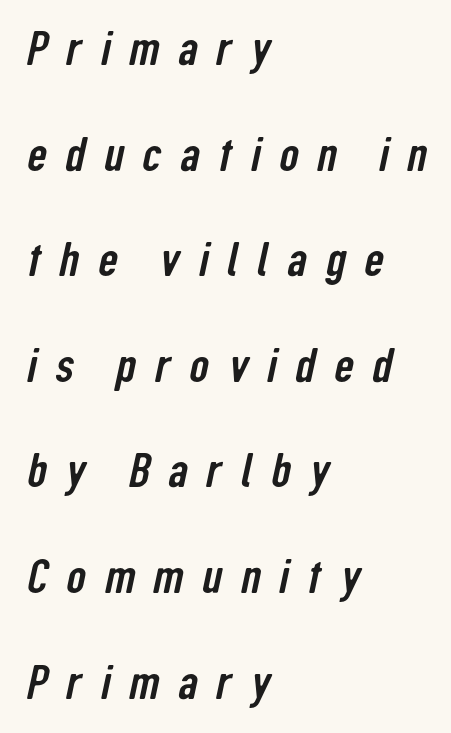
{"serif": "no", "width": "condensed", "stroke_contrast": "low", "x_height": "medium", "monospaced": "no", "underline": "no", "align": "left", "line_spacing": "loose", "line_spacing_ratio": 2.2, "letter_spacing": "wide", "letter_spacing_em": 0.39, "glyph_px": 48}
